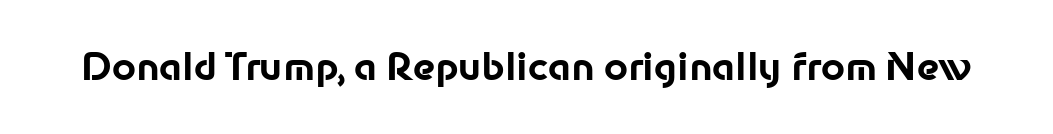
Q: Is the text bold? A: Yes.
Q: Is the text italic (slanted)? A: No, it is upright.
Q: Is the typeface a serif or a sans-serif typeface? A: Sans-serif.
Q: Is the text underlined? A: No.
Q: Is the spacing between letters normal or unusually wide? A: Normal.
Q: Width (condensed, normal, or wide)? A: Normal.
Q: Stroke contrast? A: Low.
Q: x-height? A: Medium.
Q: Monospaced? A: No.
